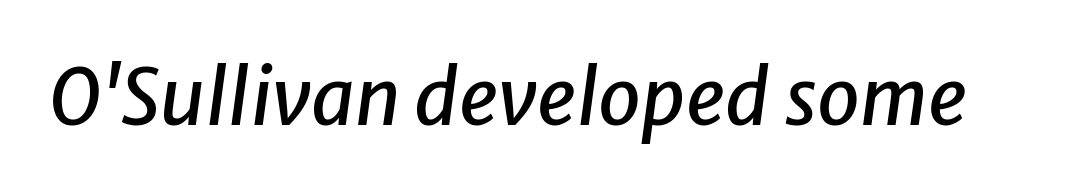
{"italic": "yes", "lean": "right", "slant_degrees": 8, "width": "normal", "stroke_contrast": "low", "x_height": "medium", "monospaced": "no", "underline": "no", "letter_spacing": "normal", "letter_spacing_em": 0.0, "glyph_px": 77}
